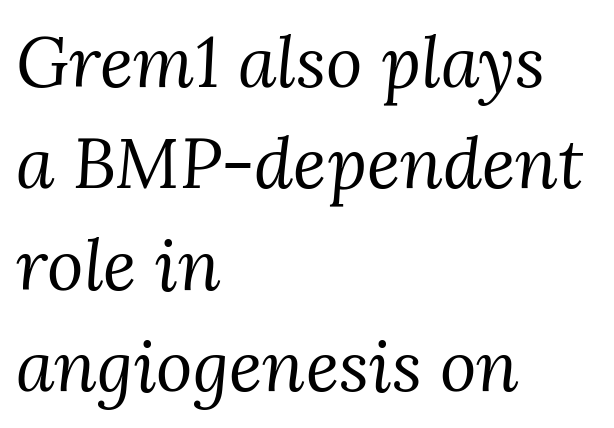
The face used here is seriffed, in the tradition of book romans. Caption: face not bold, strokes unweighted. The baseline area is clear. The rendering uses natural spacing where letterforms have individual widths. The passage shown stacks its lines at a standard gap. Slant detected: the letters are inclined.
